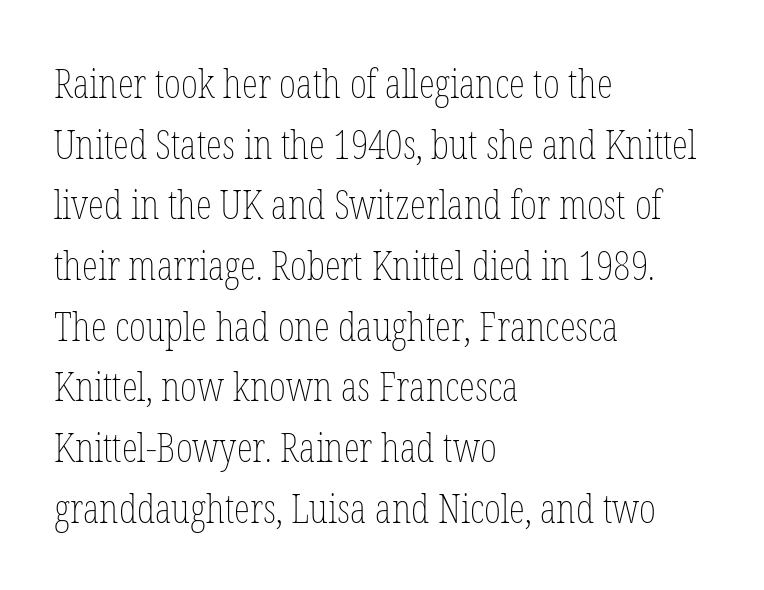
{"italic": "no", "bold": "no", "weight": "thin", "width": "condensed", "stroke_contrast": "low", "x_height": "medium", "monospaced": "no", "underline": "no", "align": "left", "line_spacing": "normal", "line_spacing_ratio": 1.48, "letter_spacing": "normal", "letter_spacing_em": 0.0, "glyph_px": 41}
